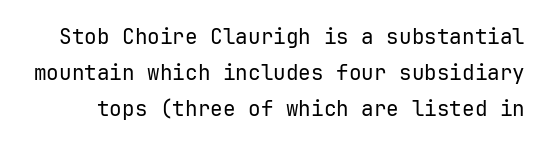
Q: Is the text bold? A: No.
Q: Is the text italic (slanted)? A: No, it is upright.
Q: Is the text underlined? A: No.
Q: Is the spacing between letters normal or unusually wide? A: Normal.
